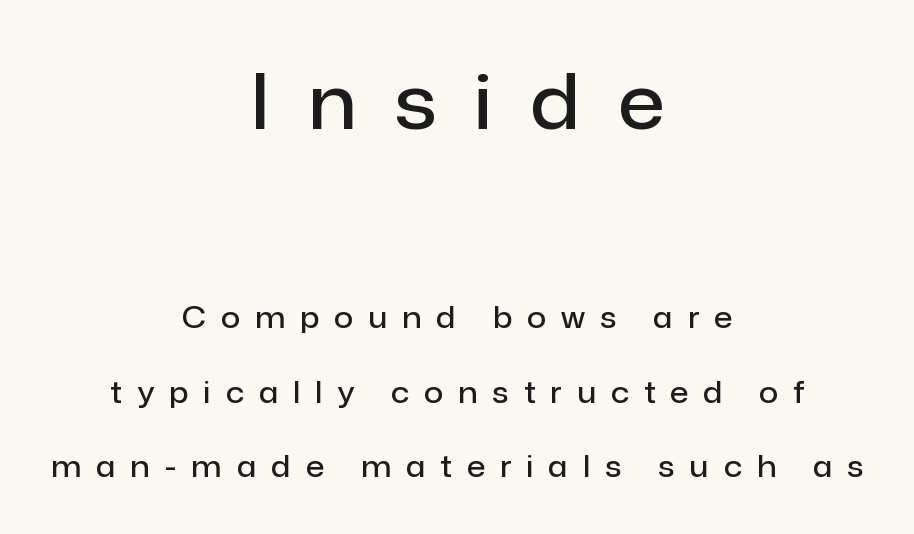
The image shows 76 px semibold sans-serif type, upright; set centered, loose line spacing (2.48x), unusually wide letter spacing (+0.5 em), not underlined; the first (top) block is 2.53x larger; low stroke contrast and a medium x-height.
